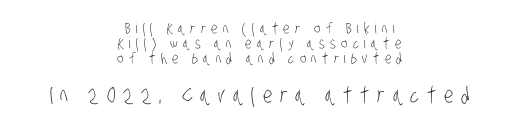
No letter is thick-stroked: the sample isn't bold. Character size in the trailing block exceeds that of the leading block. A typesetter would call this leading minimal, almost set solid. Quick note: underline off. The line texture is sparse and dotted thanks to wide tracking. Alignment: centered.
